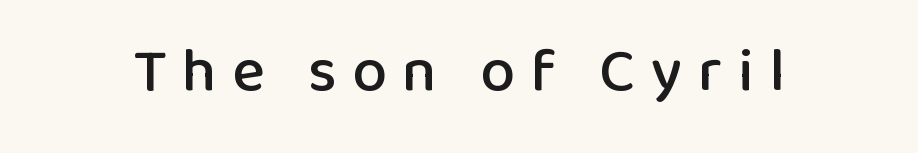
{"serif": "no", "italic": "no", "width": "normal", "stroke_contrast": "low", "x_height": "medium", "monospaced": "no", "underline": "no", "align": "center", "letter_spacing": "wide", "letter_spacing_em": 0.25, "glyph_px": 62}
